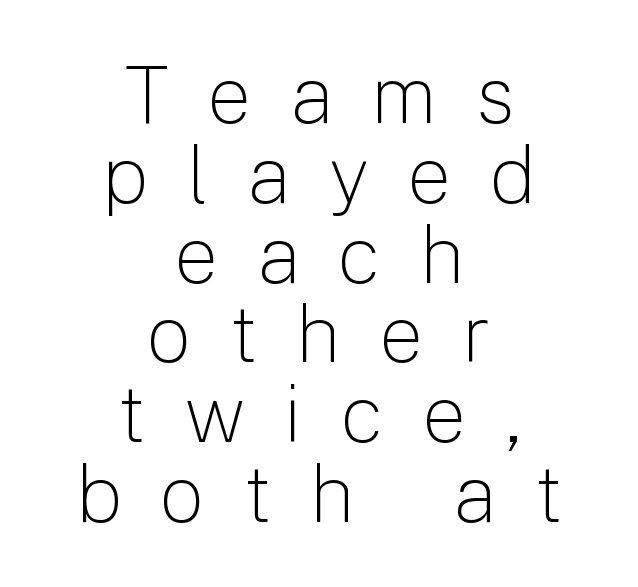
The image shows 79 px light sans-serif type, upright; set centered, tight line spacing (1.01x), unusually wide letter spacing (+0.49 em), not underlined; low stroke contrast and a medium x-height.
